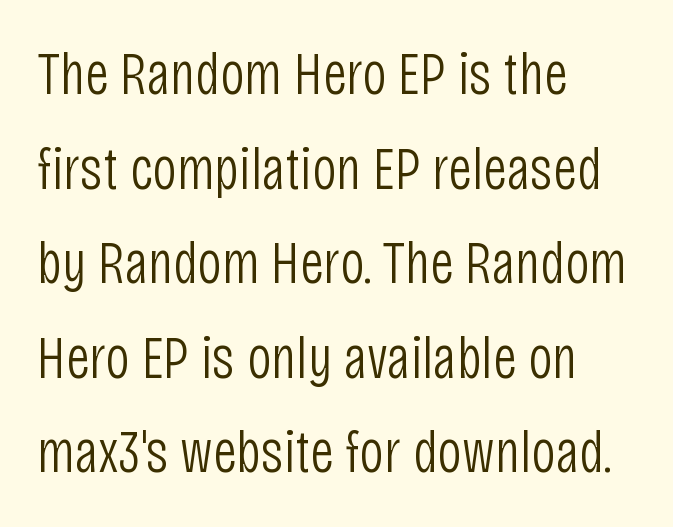
The image shows 61 px light, condensed sans-serif type, upright; set left-aligned, normal line spacing (1.55x), normal letter spacing, not underlined; low stroke contrast and a large x-height.
